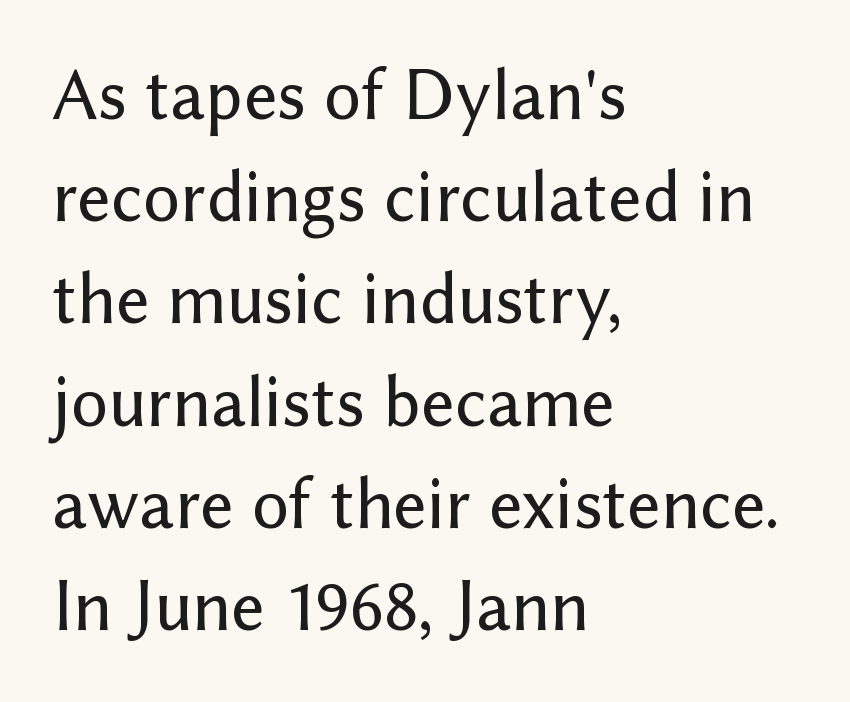
Q: Is the text italic (slanted)? A: No, it is upright.
Q: Is the typeface a serif or a sans-serif typeface? A: Sans-serif.
Q: Is the text underlined? A: No.
Q: How is the paragraph aligned? A: Left-aligned.
Q: Is the spacing between letters normal or unusually wide? A: Normal.
Q: Is the spacing between lines tight, normal or loose? A: Normal.
Q: Width (condensed, normal, or wide)? A: Normal.
Q: Stroke contrast? A: Low.
Q: x-height? A: Medium.
Q: Monospaced? A: No.
